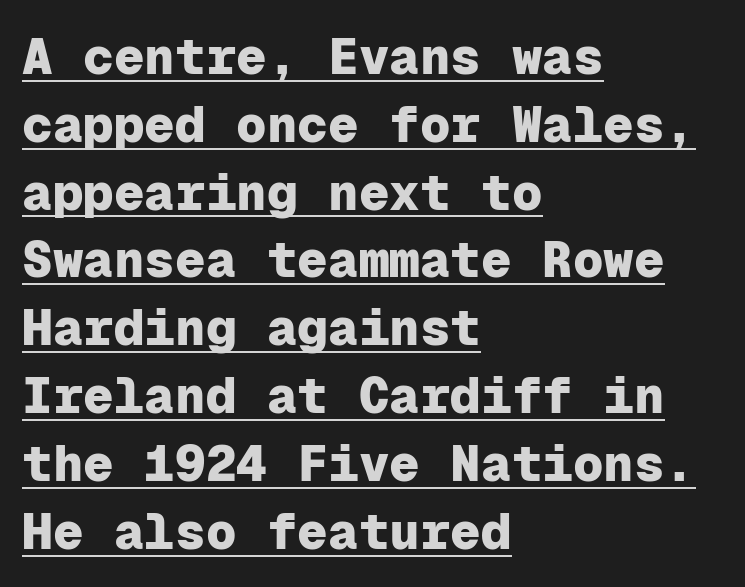
The image shows 51 px heavy sans-serif type, upright, monospaced; set left-aligned, normal line spacing (1.33x), normal letter spacing, underlined; low stroke contrast and a medium x-height.
